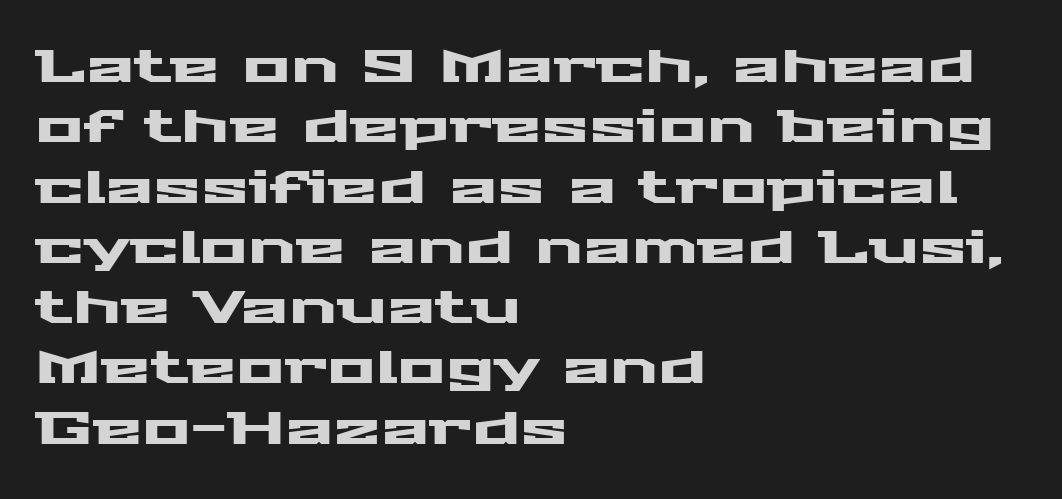
The image shows 45 px wide sans-serif type, upright; set left-aligned, normal line spacing (1.34x), normal letter spacing, not underlined; medium stroke contrast and a medium x-height.
